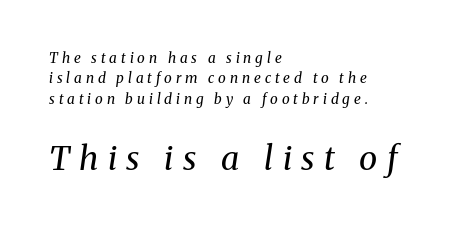
The letters carry serifs — small finishing strokes at the ends of their stems. Descenders are the only things crossing below the line. Character widths vary here, with narrow letters taking less room than wide ones. The font sits on the lighter half of the weight spectrum, regular included.
